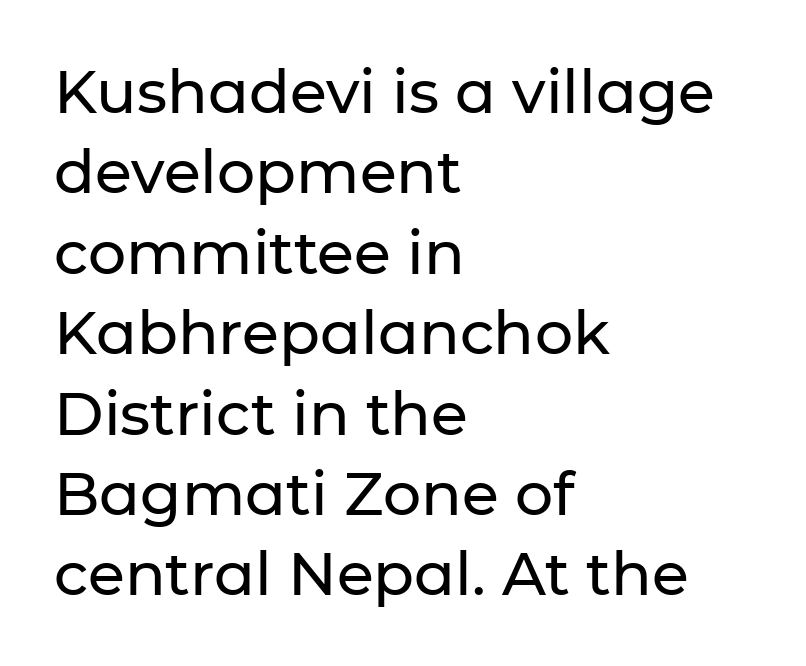
What kind of face is this? One without serifs — a sans. Just letters on the line, the space beneath them empty. The text block is weighted toward the left margin, trailing off unevenly rightward. Is this a fixed-width face? No — the glyphs have proportional, varying widths. Honestly, the row spacing looks completely unremarkable. Tracking here is standard; glyphs follow each other at the usual distance.
